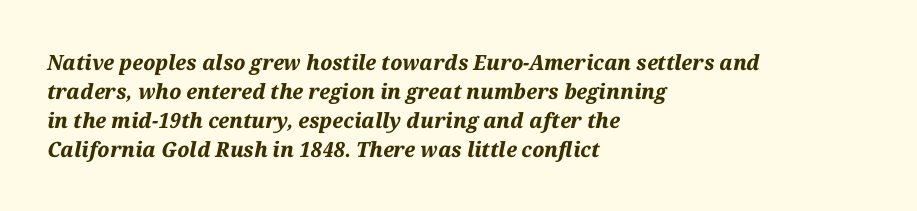
The image shows 21 px bold type, italic (leaning right); set left-aligned, normal line spacing (1.38x), normal letter spacing, not underlined.
